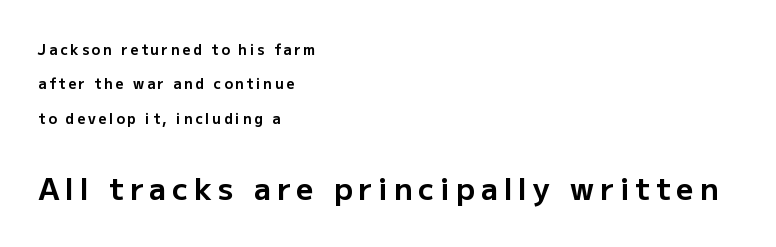
The image shows 30 px bold sans-serif type, upright; set left-aligned, loose line spacing (2.45x), unusually wide letter spacing (+0.2 em), not underlined; the second (bottom) block is 2.14x larger; low stroke contrast and a medium x-height.
